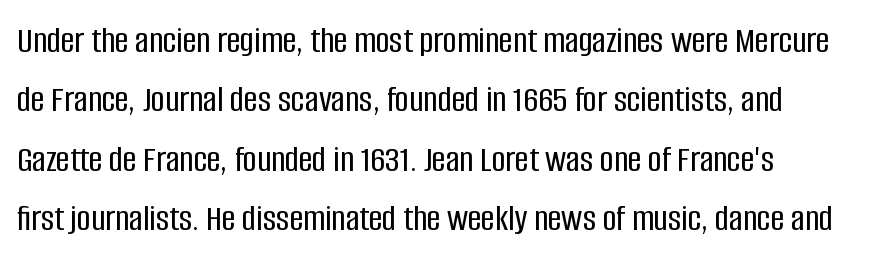
{"serif": "no", "italic": "no", "width": "condensed", "stroke_contrast": "low", "x_height": "large", "monospaced": "no", "underline": "no", "line_spacing": "normal", "line_spacing_ratio": 1.56, "letter_spacing": "normal", "letter_spacing_em": 0.0, "glyph_px": 38}
